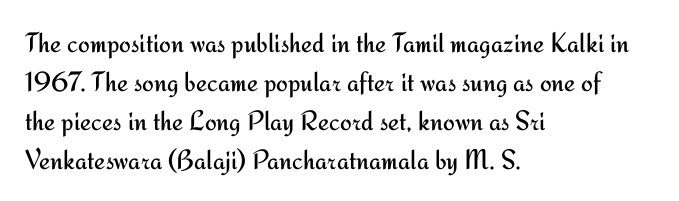
Q: Is the text bold? A: No.
Q: Is the text italic (slanted)? A: No, it is upright.
Q: Is the typeface a serif or a sans-serif typeface? A: Sans-serif.
Q: Is the text underlined? A: No.
Q: How is the paragraph aligned? A: Left-aligned.
Q: Is the spacing between letters normal or unusually wide? A: Normal.
Q: Is the spacing between lines tight, normal or loose? A: Normal.
Q: Width (condensed, normal, or wide)? A: Normal.
Q: Stroke contrast? A: Medium.
Q: x-height? A: Small.
Q: Monospaced? A: No.
